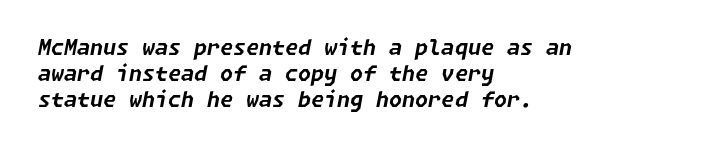
The image shows 21 px bold type, italic (leaning right); set left-aligned, line spacing 1.24x, normal letter spacing, not underlined.
